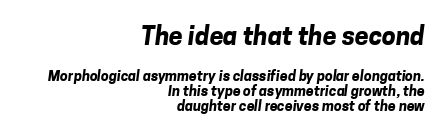
A flush-right, rag-left setting is used for this passage. The block sitting higher on the canvas is the one with enlarged characters. Check the space under the baseline: it is left empty. The strokes are fattened all the way to bold. Inter-character spacing is left at the font's built-in metrics.
